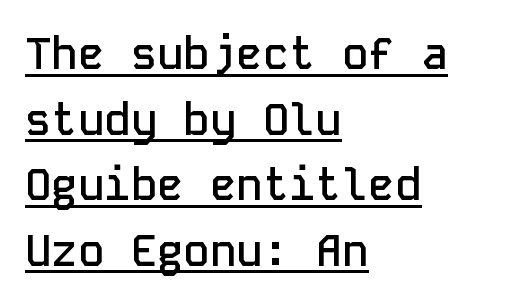
This rendering features underlined lettering. Each glyph is drawn with semibold strokes, heavier than normal yet not fully bold. This sample uses an upright cut, with every glyph sitting square on the baseline. The line-height multiplier appears to be the usual default.
